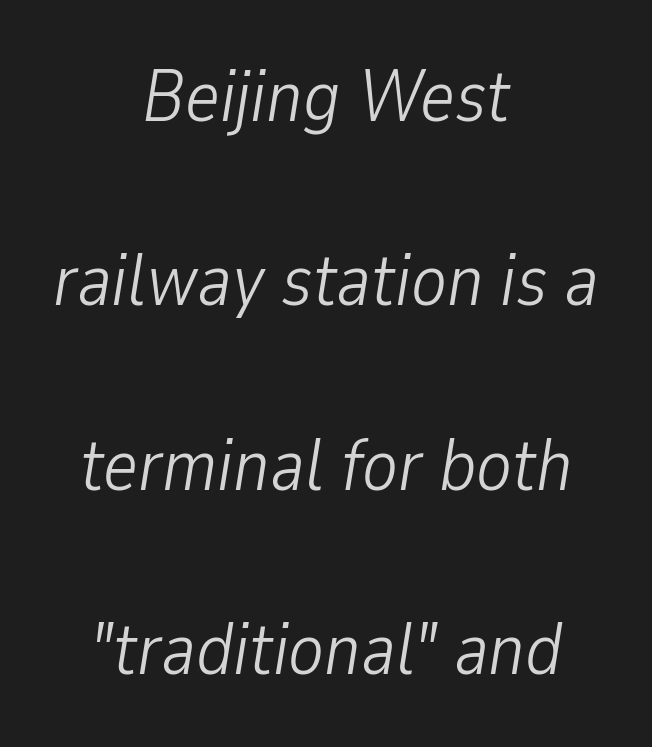
The cut favours lightness, reaching ordinary text weight at its darkest. The face used here is rendered with its standard letterfit. Notice the wide empty band between every row — that's loose leading. This sample has the flowing, uneven cadence of proportional lettering. One-word summary of the alignment: center. Lines of text with bare space underneath.
